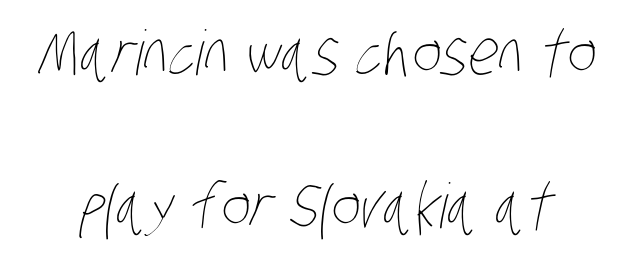
The image shows 62 px thin, condensed type; set loose line spacing (2.46x), normal letter spacing, not underlined; low stroke contrast and a large x-height.
